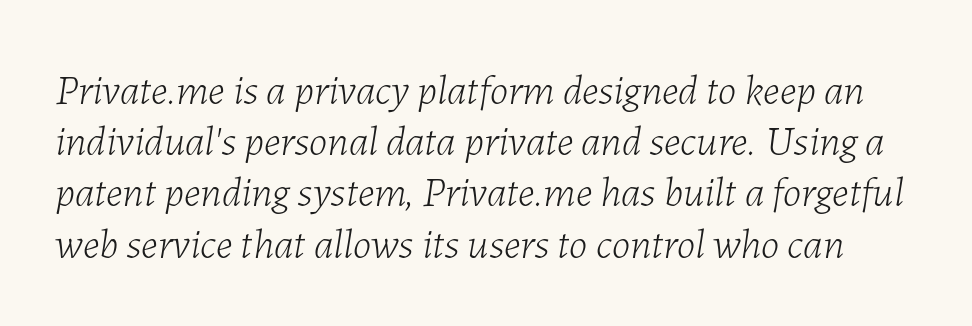
Q: Is the text bold? A: No.
Q: Is the text italic (slanted)? A: Yes, it leans right by about 7 degrees.
Q: Is the text underlined? A: No.
Q: Is the spacing between letters normal or unusually wide? A: Normal.
Q: Width (condensed, normal, or wide)? A: Normal.
Q: Stroke contrast? A: Low.
Q: x-height? A: Medium.
Q: Monospaced? A: No.
